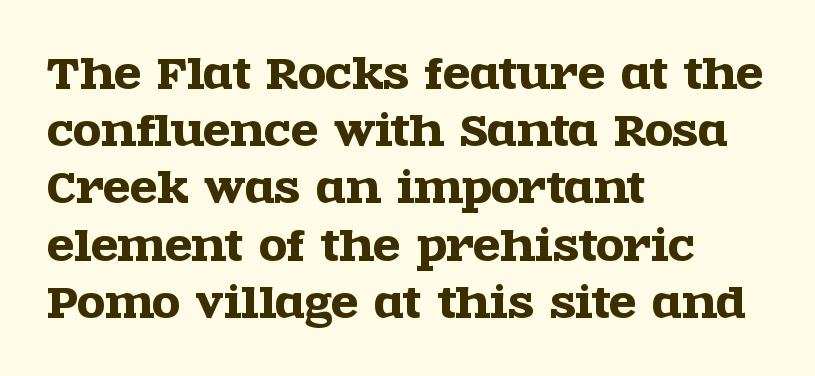
Q: Is the text italic (slanted)? A: No, it is upright.
Q: Is the typeface a serif or a sans-serif typeface? A: Serif.
Q: Is the text underlined? A: No.
Q: How is the paragraph aligned? A: Left-aligned.
Q: Is the spacing between letters normal or unusually wide? A: Normal.
Q: Is the spacing between lines tight, normal or loose? A: Normal.
Q: Width (condensed, normal, or wide)? A: Wide.
Q: x-height? A: Large.
Q: Monospaced? A: No.
